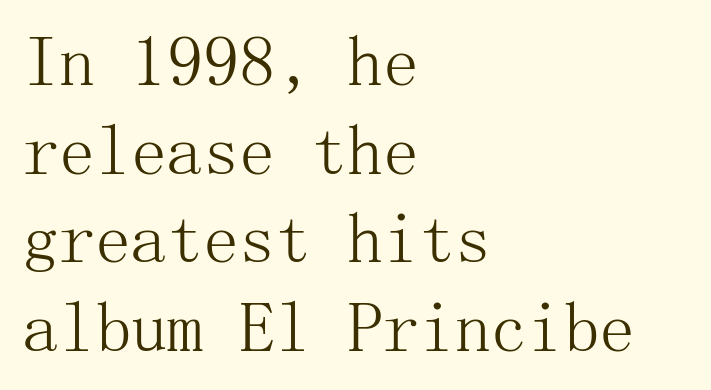
The image shows 72 px light serif type, upright; set left-aligned, line spacing 1.23x, normal letter spacing, not underlined; medium stroke contrast and a medium x-height.
